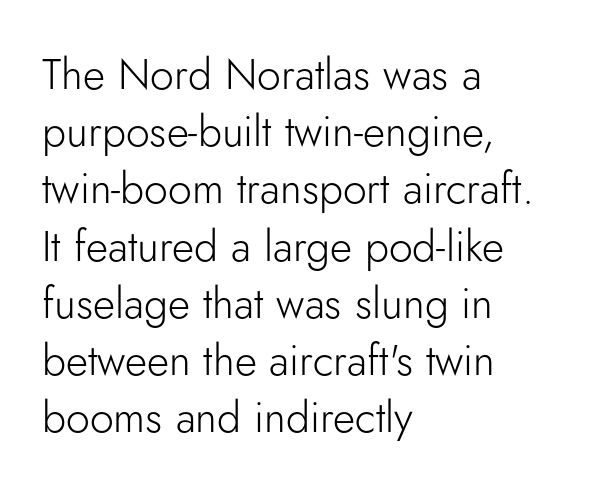
The image shows 43 px light sans-serif type, upright; set left-aligned, normal line spacing (1.33x), normal letter spacing, not underlined; low stroke contrast and a small x-height.
